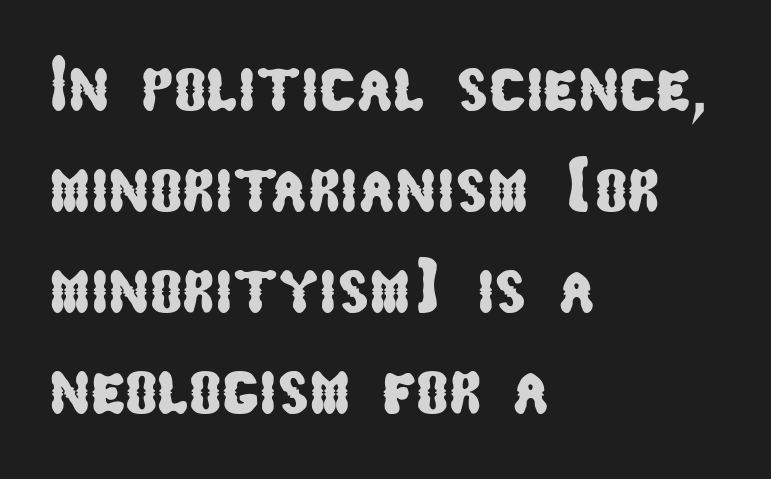
The text block is weighted toward the left margin, trailing off unevenly rightward. How would I describe the line gaps? Plain and ordinary. The face used here is proportionally spaced, like ordinary book or web type. Type without underlining.
